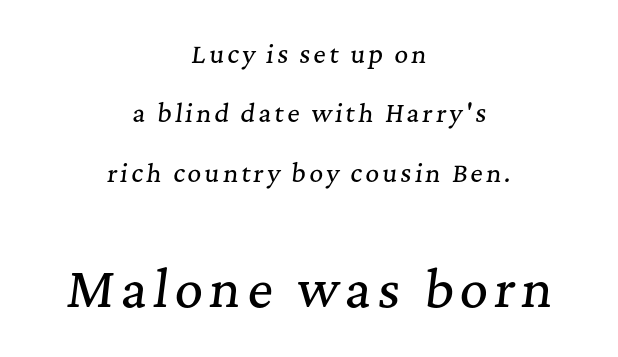
Visually the block forms a symmetrical silhouette, jagged on both flanks. Here the designer chose a conventional face with non-uniform glyph widths. Two sizes are in play, and the larger belongs to the second block. Clear beneath every line of the passage. Observe the serifs anchoring each vertical stroke in this sample.
